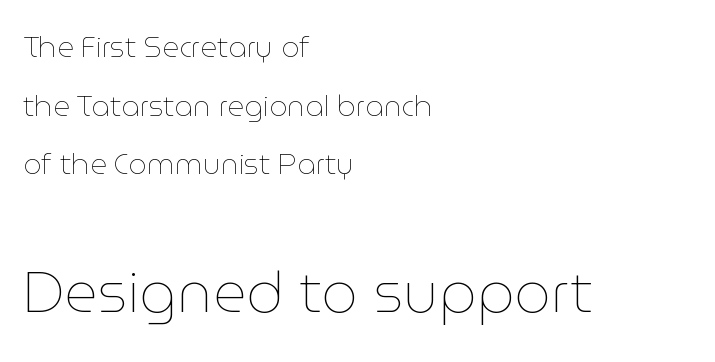
Q: Is the text bold? A: No.
Q: Is the text italic (slanted)? A: No, it is upright.
Q: Is the text underlined? A: No.
Q: How is the paragraph aligned? A: Left-aligned.
Q: Is the spacing between letters normal or unusually wide? A: Normal.
Q: Is the spacing between lines tight, normal or loose? A: Loose.
Q: Which block of text is set in a larger size, the first (top) or the second (bottom)? A: The second (bottom) one.
Q: Width (condensed, normal, or wide)? A: Normal.
Q: Stroke contrast? A: Low.
Q: x-height? A: Medium.
Q: Monospaced? A: No.
